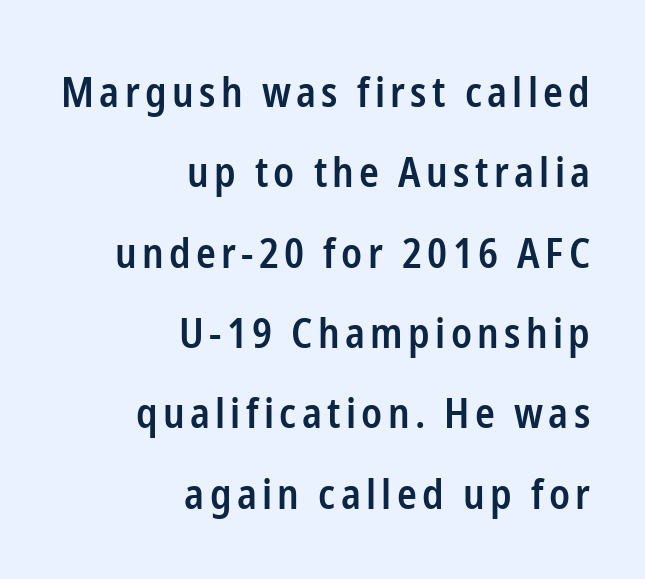
{"serif": "no", "italic": "no", "bold": "semi", "weight": "semibold", "width": "condensed", "stroke_contrast": "low", "x_height": "medium", "monospaced": "no", "underline": "no", "align": "right", "line_spacing": "loose", "line_spacing_ratio": 1.96, "glyph_px": 41}
